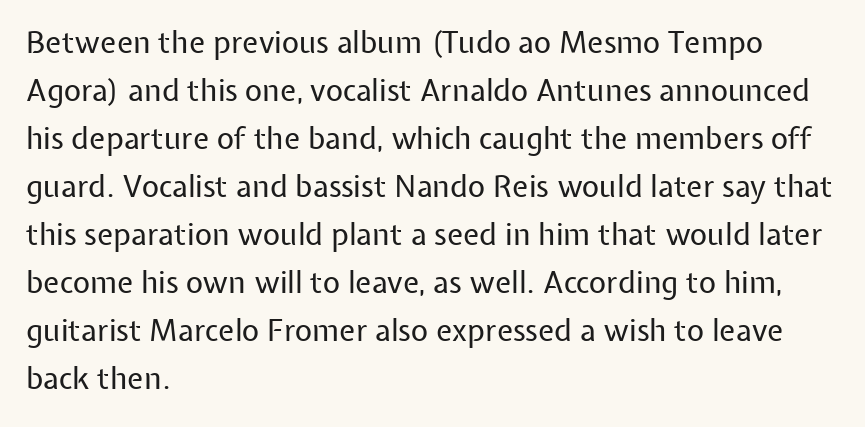
The image shows 30 px regular-weight sans-serif type, upright; set left-aligned, normal line spacing (1.6x), normal letter spacing, not underlined; low stroke contrast and a medium x-height.
